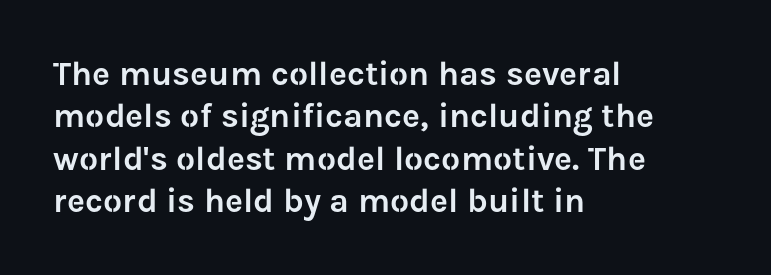
Q: Is the text italic (slanted)? A: No, it is upright.
Q: Is the typeface a serif or a sans-serif typeface? A: Sans-serif.
Q: Is the text underlined? A: No.
Q: How is the paragraph aligned? A: Left-aligned.
Q: Is the spacing between letters normal or unusually wide? A: Normal.
Q: Is the spacing between lines tight, normal or loose? A: Normal.
Q: Width (condensed, normal, or wide)? A: Normal.
Q: Stroke contrast? A: Low.
Q: x-height? A: Medium.
Q: Monospaced? A: No.
